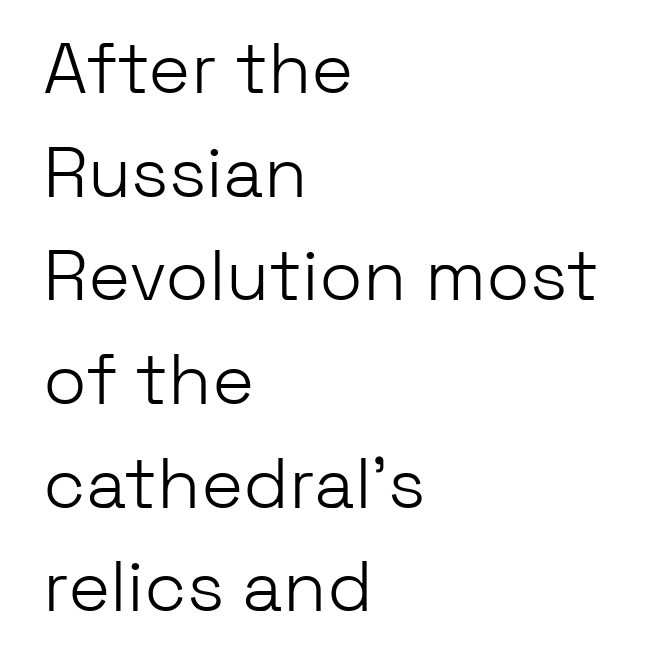
{"serif": "no", "italic": "no", "bold": "no", "weight": "light", "width": "normal", "stroke_contrast": "low", "x_height": "medium", "monospaced": "no", "underline": "no", "align": "left", "line_spacing": "normal", "line_spacing_ratio": 1.46, "letter_spacing": "normal", "letter_spacing_em": 0.0, "glyph_px": 71}
